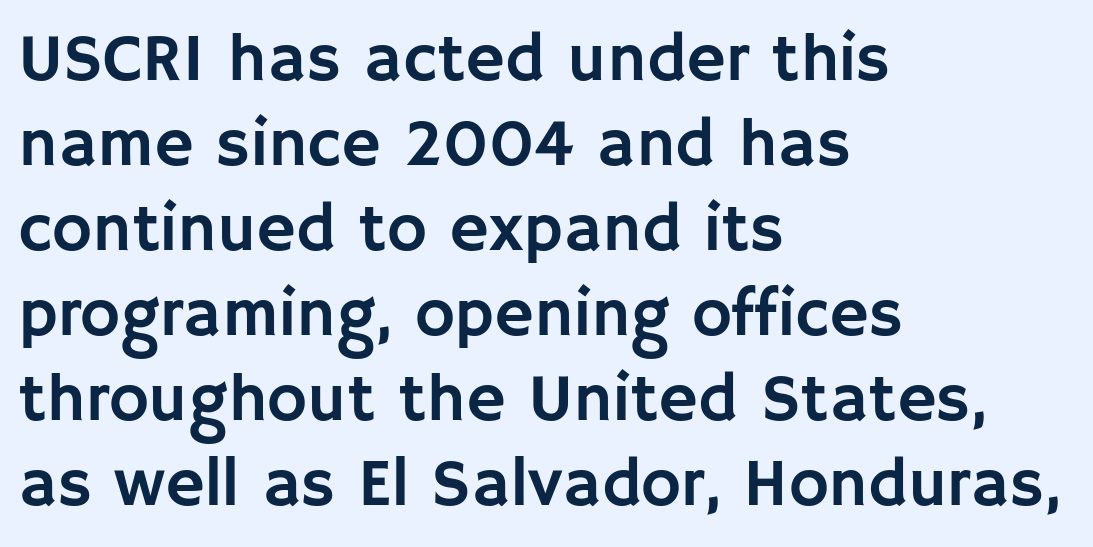
Caption: multi-line text, flush left, ragged right. Ascenders rise straight up at ninety degrees. Just letters on the line, the space beneath them empty. The rendering uses natural spacing where letterforms have individual widths.
